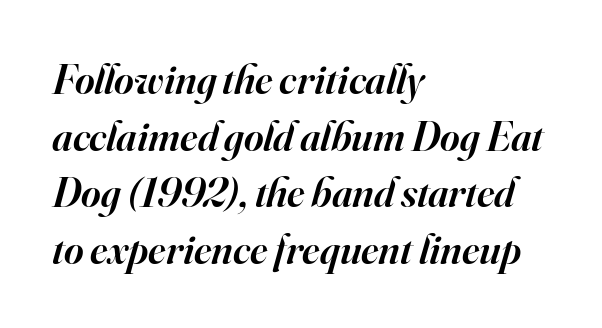
The typesetting leans somewhat heavy: a semibold. Varying glyph widths throughout — classic text-font behaviour. What's the leading like? Ordinary, nothing unusual. The space beneath each line is pristine and unruled. Italic? Definitely — the glyphs are oblique. No extra tracking has been applied to these lines.
